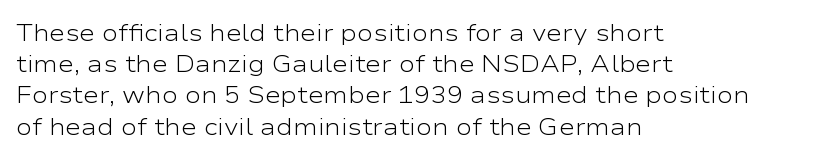
Q: Is the text bold? A: No.
Q: Is the text italic (slanted)? A: No, it is upright.
Q: Is the text underlined? A: No.
Q: How is the paragraph aligned? A: Left-aligned.
Q: Is the spacing between letters normal or unusually wide? A: Normal.
Q: Is the spacing between lines tight, normal or loose? A: Normal.
